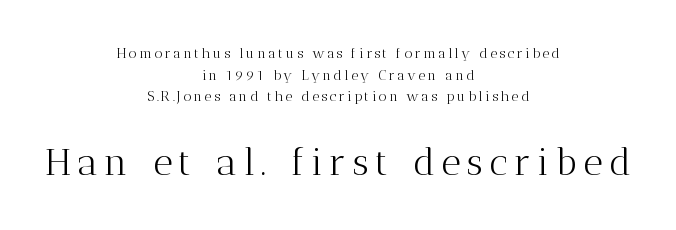
The image shows 38 px light serif type, upright; set centered, normal line spacing (1.54x), not underlined; the second (bottom) block is 2.71x larger; medium stroke contrast and a medium x-height.
